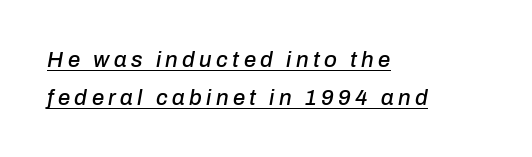
One-word summary of the alignment: left. What decoration does the sample have? An underline. You could only call the tracking loose — the letters float apart. The rendering applies a slant to the glyphs.
